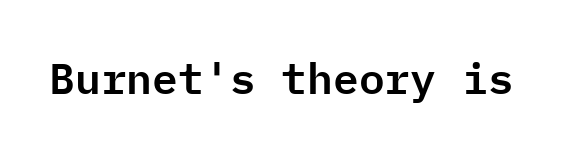
{"serif": "no", "italic": "no", "width": "normal", "stroke_contrast": "low", "x_height": "medium", "monospaced": "yes", "underline": "no", "letter_spacing": "normal", "letter_spacing_em": 0.0, "glyph_px": 43}
